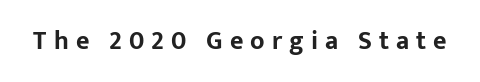
{"italic": "no", "bold": "yes", "underline": "no", "letter_spacing": "wide", "letter_spacing_em": 0.27, "glyph_px": 26}
